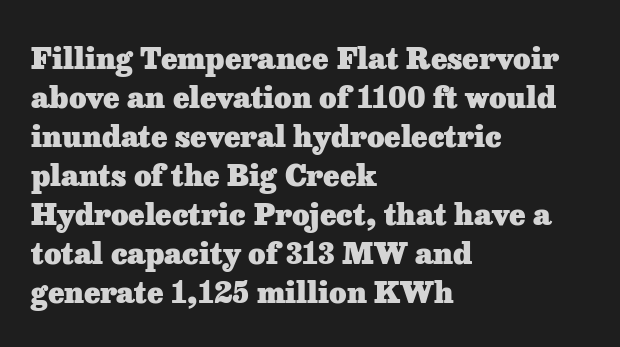
The image shows 30 px heavy serif type, upright; set left-aligned, normal line spacing (1.3x), normal letter spacing, not underlined; low stroke contrast and a medium x-height.
